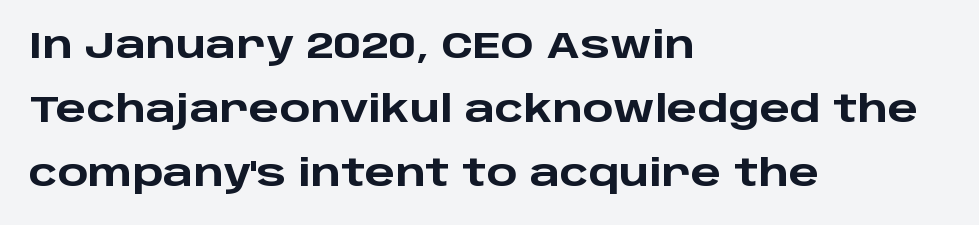
Q: Is the text bold? A: Yes.
Q: Is the text italic (slanted)? A: No, it is upright.
Q: Is the typeface a serif or a sans-serif typeface? A: Sans-serif.
Q: Is the text underlined? A: No.
Q: How is the paragraph aligned? A: Left-aligned.
Q: Is the spacing between letters normal or unusually wide? A: Normal.
Q: Width (condensed, normal, or wide)? A: Wide.
Q: Stroke contrast? A: Low.
Q: x-height? A: Large.
Q: Monospaced? A: No.
